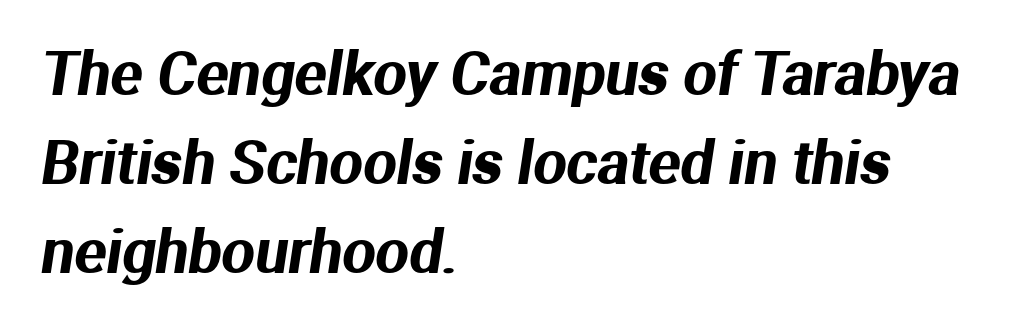
{"serif": "no", "width": "normal", "stroke_contrast": "medium", "x_height": "medium", "monospaced": "no", "underline": "no", "align": "left", "line_spacing": "normal", "line_spacing_ratio": 1.51, "letter_spacing": "normal", "letter_spacing_em": 0.0, "glyph_px": 59}
